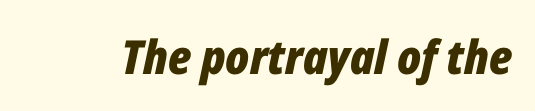
{"italic": "yes", "lean": "right", "slant_degrees": 12, "bold": "yes", "weight": "bold", "width": "condensed", "stroke_contrast": "low", "x_height": "medium", "monospaced": "no", "underline": "no", "letter_spacing": "normal", "letter_spacing_em": 0.0, "glyph_px": 47}
